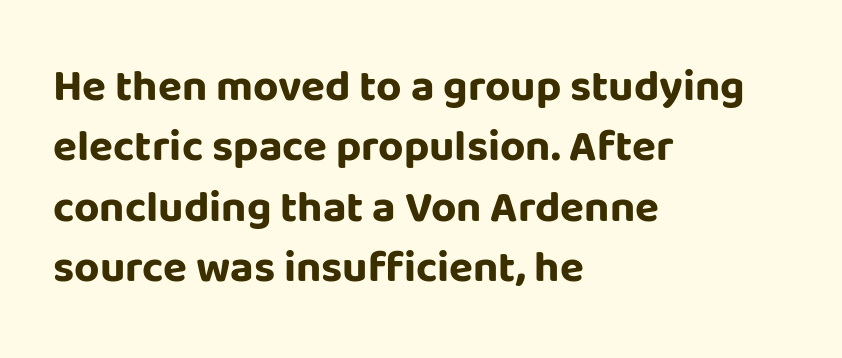
Lines of text with bare space underneath. Reading down the block, your eye returns to a fixed left position each line. The glyphs in this specimen are sans serif. A typesetter would mark this as roman, not italic. Is the type bold? Yes — the strokes are clearly thick and heavy. The letters advance in unequal steps, a hallmark of proportional type.
